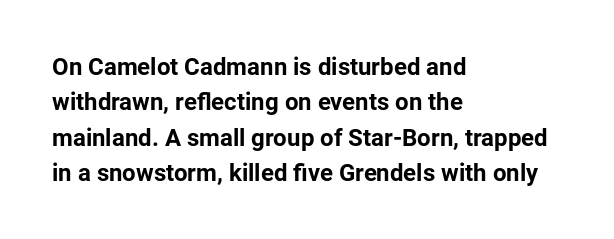
The baseline area is clear. Rendered with straight, roman letterforms. The face used here has the dense, thick strokes of a bold. One-word summary of the alignment: left.
